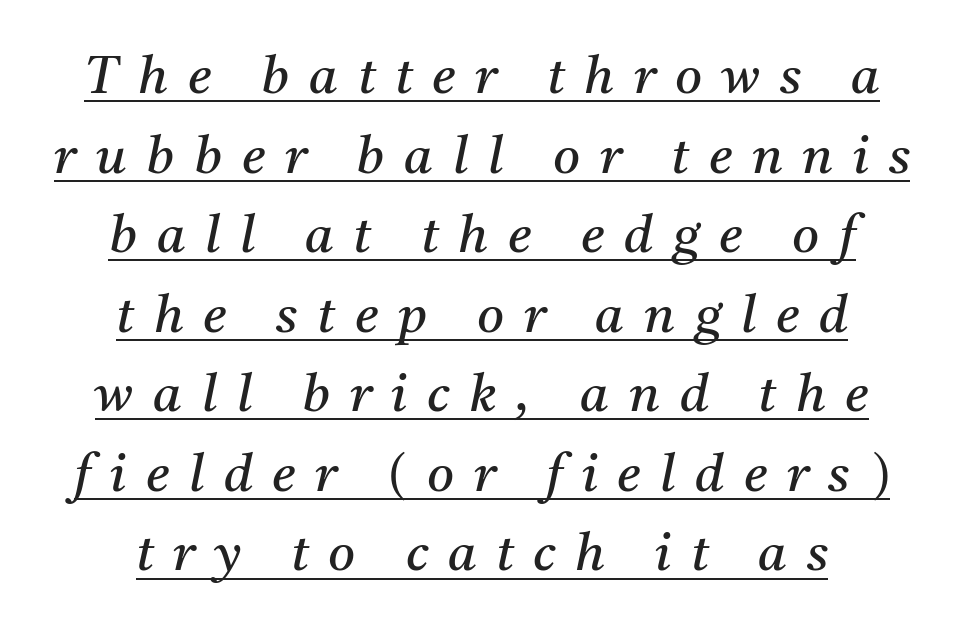
{"serif": "yes", "italic": "yes", "lean": "right", "slant_degrees": 11, "bold": "no", "weight": "regular", "width": "normal", "stroke_contrast": "medium", "x_height": "medium", "monospaced": "no", "underline": "yes", "line_spacing": "normal", "line_spacing_ratio": 1.53, "letter_spacing": "wide", "letter_spacing_em": 0.38, "glyph_px": 52}
